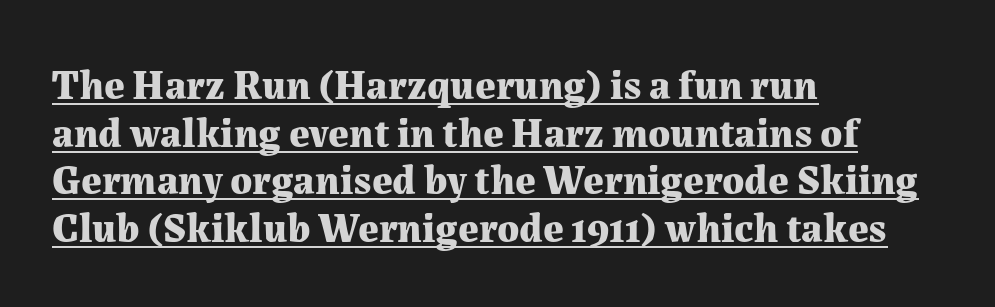
The image shows 41 px bold serif type, upright; set left-aligned, line spacing 1.16x, normal letter spacing, underlined; medium stroke contrast and a medium x-height.
